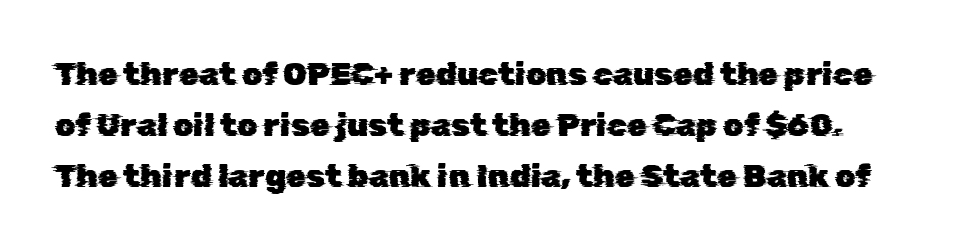
The image shows 32 px sans-serif type; set normal line spacing (1.6x), normal letter spacing, not underlined; low stroke contrast and a medium x-height.
